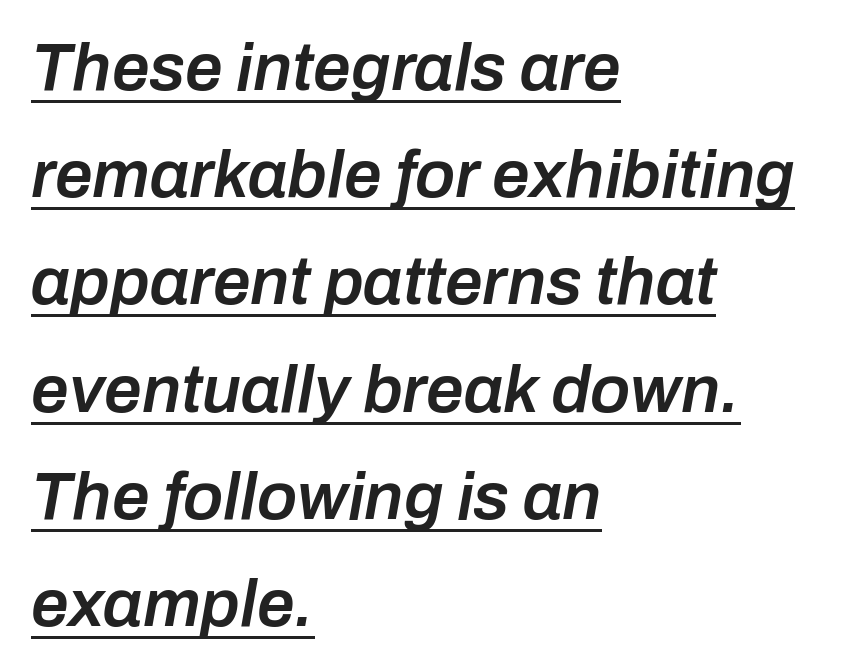
{"italic": "yes", "lean": "right", "slant_degrees": 10, "bold": "semi", "weight": "semibold", "width": "normal", "stroke_contrast": "low", "x_height": "medium", "monospaced": "no", "underline": "yes", "align": "left", "line_spacing": "normal", "line_spacing_ratio": 1.6, "letter_spacing": "normal", "letter_spacing_em": 0.0, "glyph_px": 67}
